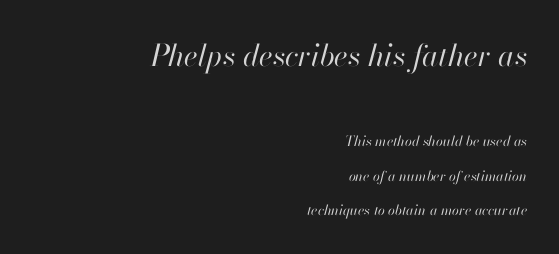
{"italic": "yes", "lean": "right", "slant_degrees": 13, "bold": "no", "weight": "regular", "width": "normal", "stroke_contrast": "high", "x_height": "small", "monospaced": "no", "underline": "no", "align": "right", "line_spacing": "loose", "line_spacing_ratio": 2.47, "letter_spacing": "normal", "letter_spacing_em": 0.0, "larger_block": "first", "size_ratio": 2.14, "glyph_px": 30}
